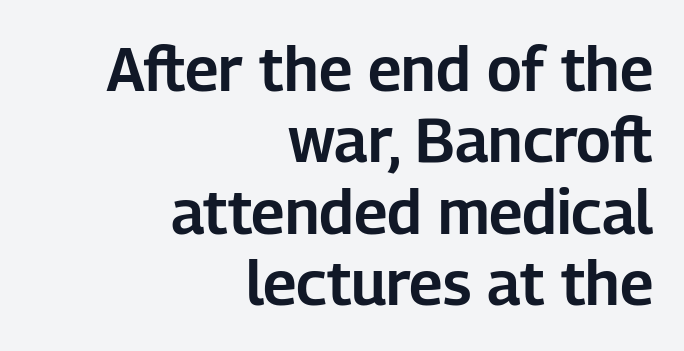
Q: Is the text italic (slanted)? A: No, it is upright.
Q: Is the typeface a serif or a sans-serif typeface? A: Sans-serif.
Q: Is the text underlined? A: No.
Q: How is the paragraph aligned? A: Right-aligned.
Q: Is the spacing between letters normal or unusually wide? A: Normal.
Q: Width (condensed, normal, or wide)? A: Normal.
Q: Stroke contrast? A: Low.
Q: x-height? A: Medium.
Q: Monospaced? A: No.
